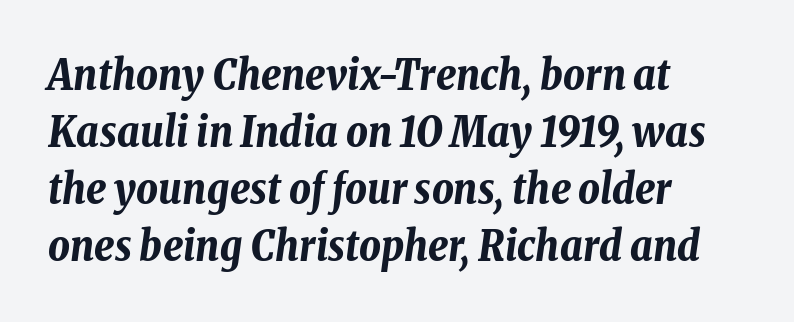
The image shows 42 px bold, condensed type, italic (leaning right); set left-aligned, normal line spacing (1.36x), normal letter spacing, not underlined; low stroke contrast and a medium x-height.
